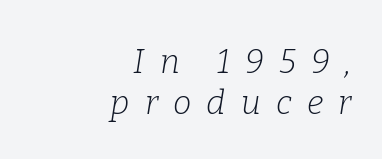
The image shows 33 px light serif type, italic (leaning right); set right-aligned, normal line spacing (1.25x), unusually wide letter spacing (+0.46 em), not underlined; low stroke contrast and a medium x-height.
